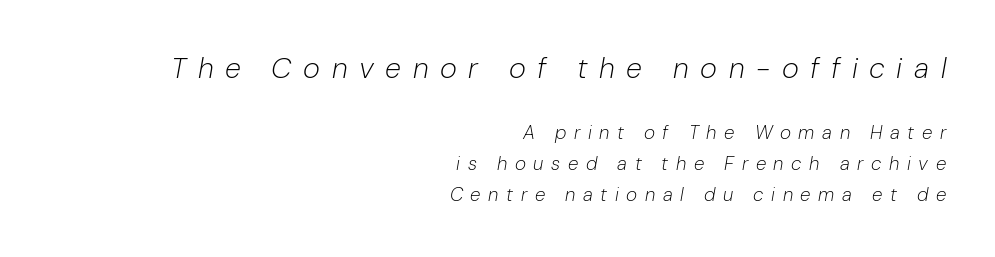
{"italic": "yes", "lean": "right", "slant_degrees": 10, "bold": "no", "weight": "light", "width": "normal", "stroke_contrast": "low", "x_height": "medium", "monospaced": "no", "underline": "no", "align": "right", "line_spacing": "normal", "line_spacing_ratio": 1.64, "letter_spacing": "wide", "letter_spacing_em": 0.4, "larger_block": "first", "size_ratio": 1.53, "glyph_px": 29}
